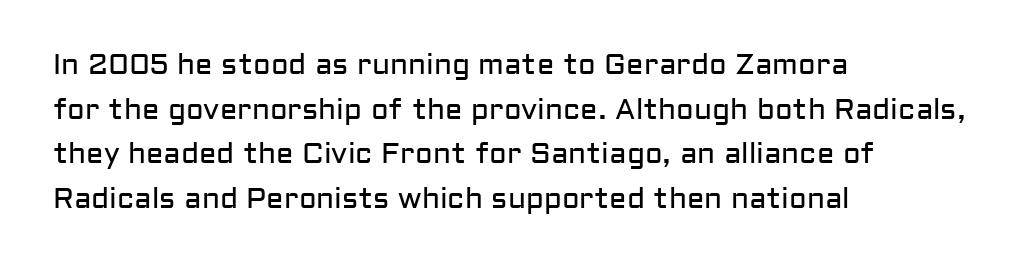
The image shows 29 px regular-weight sans-serif type, upright; set left-aligned, normal line spacing (1.54x), normal letter spacing, not underlined; low stroke contrast and a medium x-height.
